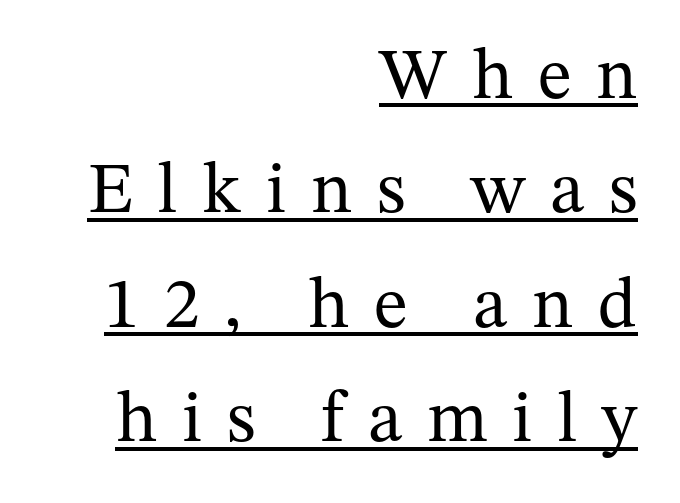
{"serif": "yes", "italic": "no", "bold": "no", "weight": "regular", "width": "normal", "stroke_contrast": "medium", "x_height": "medium", "monospaced": "no", "underline": "yes", "align": "right", "line_spacing": "normal", "line_spacing_ratio": 1.59, "letter_spacing": "wide", "letter_spacing_em": 0.34, "glyph_px": 72}
